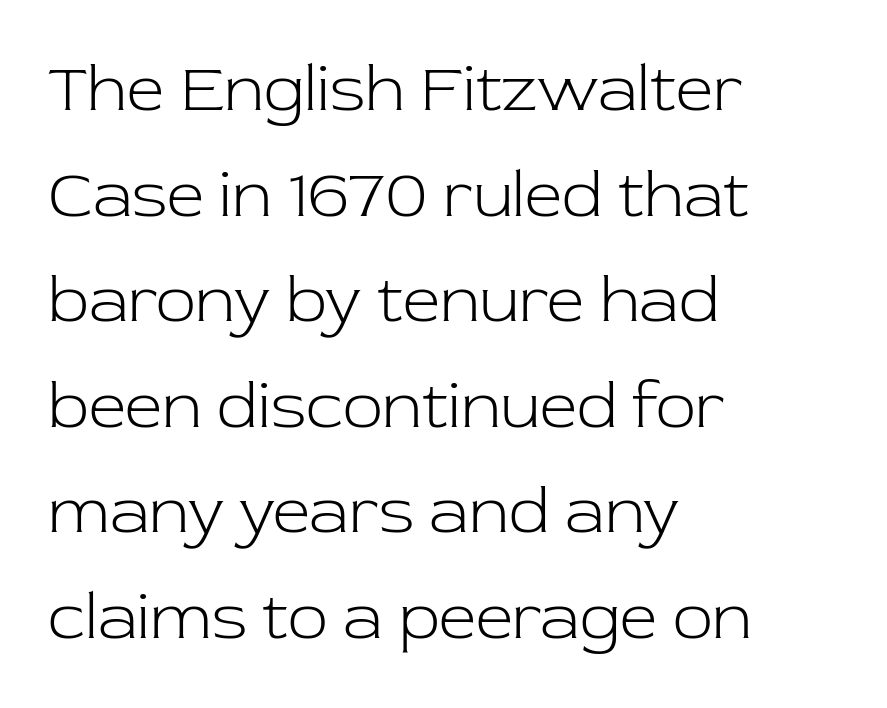
No extra tracking has been applied to these lines. The passage shown is typeset with a serif family. The designer left line spacing at the default. Rule under the text: the space is simply empty.
